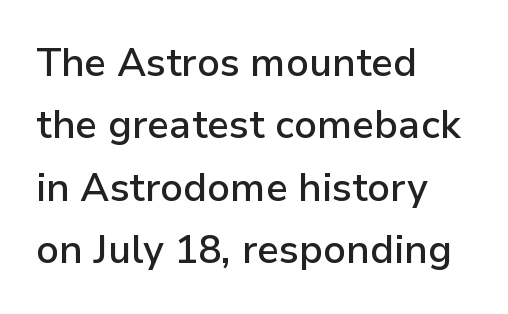
The image shows 39 px semibold sans-serif type, upright; set left-aligned, normal line spacing (1.6x), normal letter spacing, not underlined; low stroke contrast and a medium x-height.
